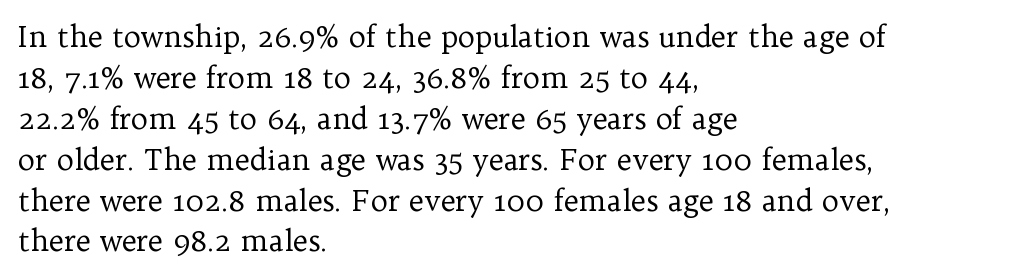
{"serif": "yes", "italic": "no", "bold": "no", "weight": "regular", "width": "normal", "stroke_contrast": "low", "x_height": "medium", "monospaced": "no", "underline": "no", "align": "left", "line_spacing": "normal", "line_spacing_ratio": 1.41, "letter_spacing": "normal", "letter_spacing_em": 0.0, "glyph_px": 29}
